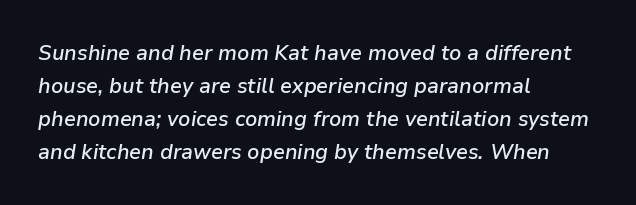
{"italic": "yes", "lean": "right", "slant_degrees": 9, "bold": "semi", "underline": "no", "align": "left", "line_spacing": "normal", "line_spacing_ratio": 1.57, "letter_spacing": "normal", "letter_spacing_em": 0.0, "glyph_px": 21}
